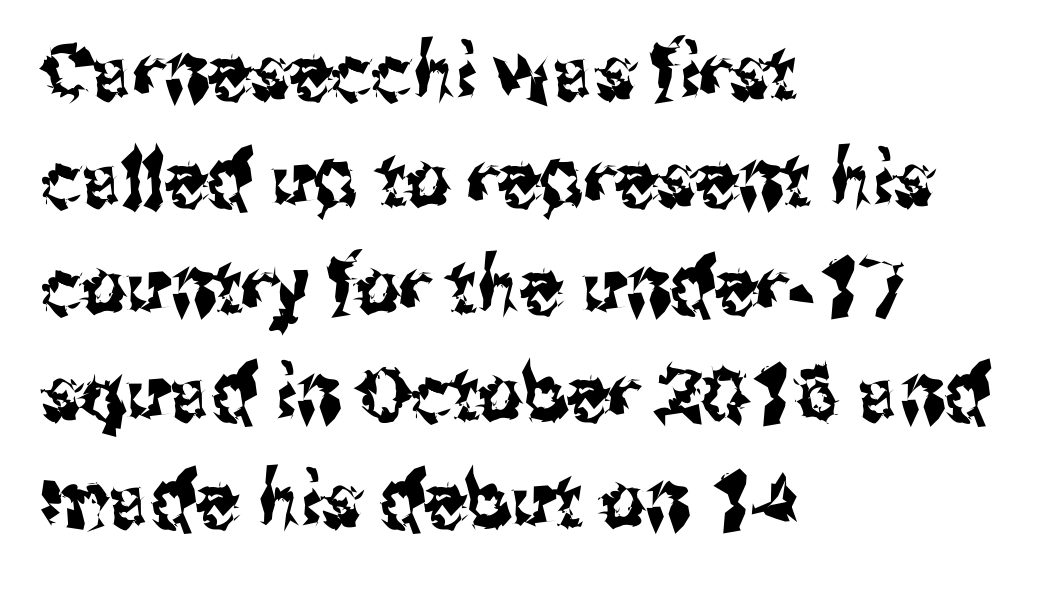
Grotesque or geometric, the face here clearly has no serifs. Which margin do the lines hug? The left one — the right edge is uneven. Character widths vary here, with narrow letters taking less room than wide ones. This sample keeps an unexceptional amount of space between lines. Inter-character spacing is left at the font's built-in metrics. The font's upright variant was chosen for this text.
